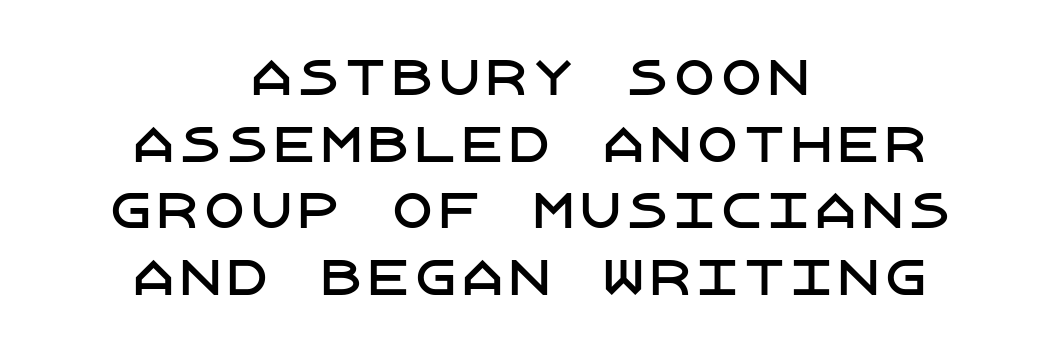
Q: Is the text italic (slanted)? A: No, it is upright.
Q: Is the typeface a serif or a sans-serif typeface? A: Sans-serif.
Q: Is the text underlined? A: No.
Q: How is the paragraph aligned? A: Centered.
Q: Is the spacing between letters normal or unusually wide? A: Normal.
Q: Is the spacing between lines tight, normal or loose? A: Normal.
Q: Width (condensed, normal, or wide)? A: Normal.
Q: Stroke contrast? A: Low.
Q: x-height? A: Large.
